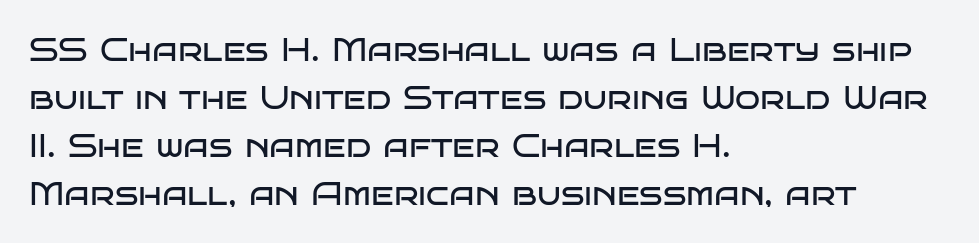
{"serif": "no", "italic": "no", "bold": "no", "weight": "regular", "width": "wide", "stroke_contrast": "low", "x_height": "large", "monospaced": "no", "underline": "no", "align": "left", "line_spacing": "normal", "line_spacing_ratio": 1.45, "letter_spacing": "normal", "letter_spacing_em": 0.0, "glyph_px": 33}
